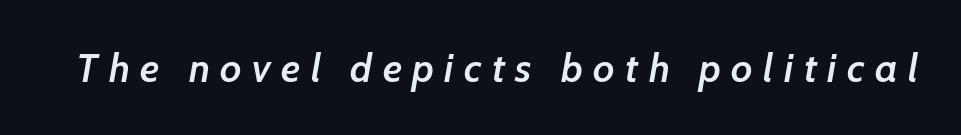
The image shows 40 px semibold type, italic (leaning right); set unusually wide letter spacing (+0.26 em), not underlined; low stroke contrast and a medium x-height.
